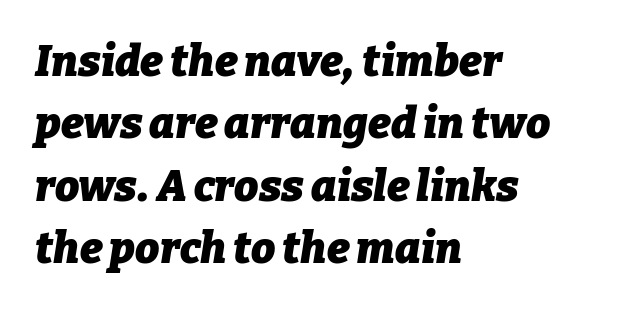
Q: Is the text bold? A: Yes.
Q: Is the text italic (slanted)? A: Yes, it leans right by about 9 degrees.
Q: Is the text underlined? A: No.
Q: How is the paragraph aligned? A: Left-aligned.
Q: Is the spacing between letters normal or unusually wide? A: Normal.
Q: Is the spacing between lines tight, normal or loose? A: Normal.
Q: Width (condensed, normal, or wide)? A: Normal.
Q: Stroke contrast? A: Low.
Q: x-height? A: Medium.
Q: Monospaced? A: No.
